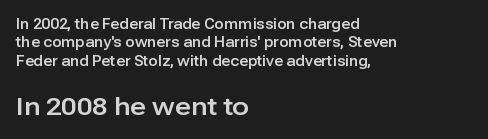
{"italic": "no", "underline": "no", "align": "left", "line_spacing": "normal", "line_spacing_ratio": 1.31, "letter_spacing": "normal", "letter_spacing_em": 0.0, "larger_block": "second", "size_ratio": 1.79, "glyph_px": 25}
